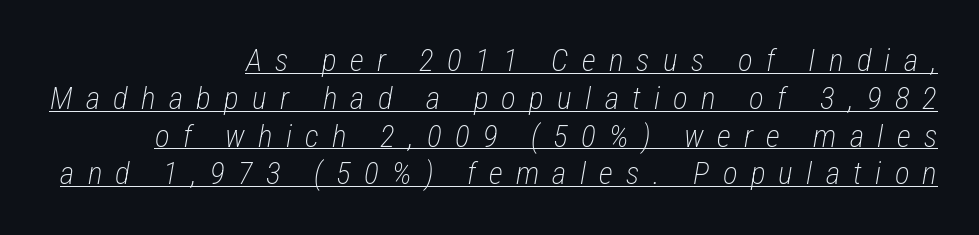
Q: Is the text bold? A: No.
Q: Is the text italic (slanted)? A: Yes, it leans right by about 12 degrees.
Q: Is the text underlined? A: Yes.
Q: How is the paragraph aligned? A: Right-aligned.
Q: Is the spacing between letters normal or unusually wide? A: Unusually wide.
Q: Width (condensed, normal, or wide)? A: Condensed.
Q: Stroke contrast? A: Low.
Q: x-height? A: Medium.
Q: Monospaced? A: No.
